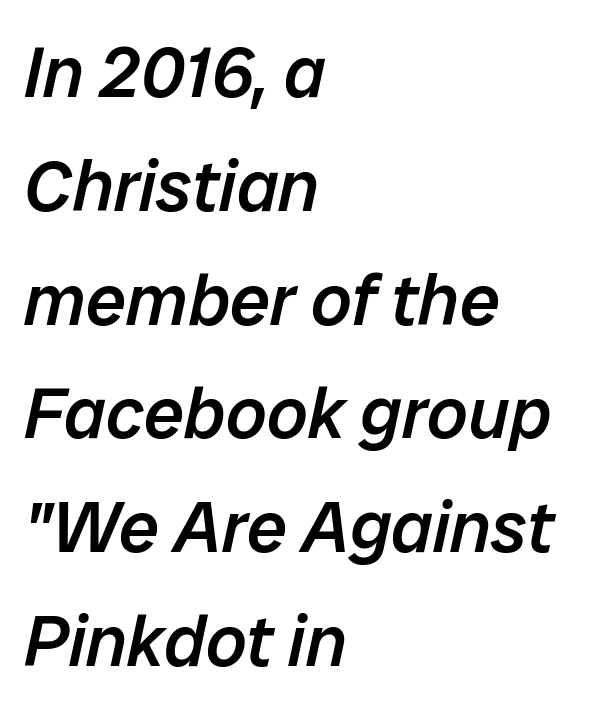
This sample uses plain, unmodified letter spacing. An italicized treatment has been applied to the whole sample. Glance below the letters and you will spot only blank space. The font is running at a semibold setting, under full bold. One glance says typical: line gaps are just what's usual.
